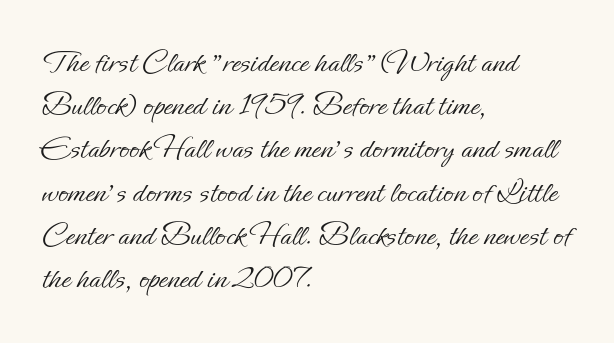
The image shows 33 px light type; set left-aligned, normal line spacing (1.31x), normal letter spacing, not underlined; low stroke contrast and a small x-height.
